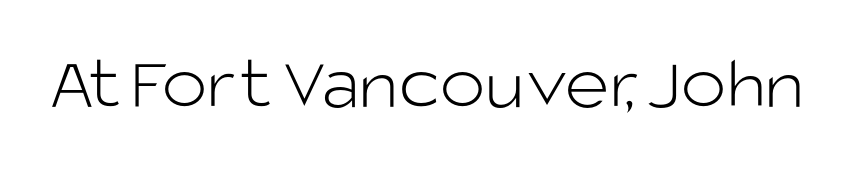
{"serif": "no", "italic": "no", "bold": "no", "weight": "light", "width": "normal", "stroke_contrast": "low", "x_height": "large", "monospaced": "no", "underline": "no", "letter_spacing": "normal", "letter_spacing_em": 0.0, "glyph_px": 77}
